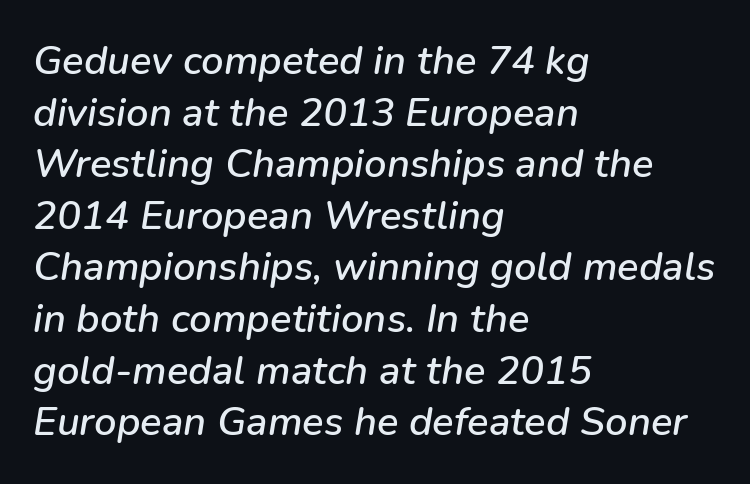
Compared with a centered layout, this one pins lines to the left instead. Nothing unusual about the tracking: characters are spaced as the font intends. Every character sits at an angle, as italics do. Do the characters align in a grid? No, the font is proportional. Underlining? Definitely not there. Reading down the column, the eye jumps a familiar distance to each next line.
